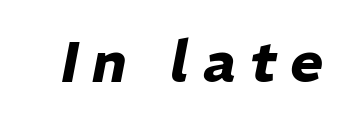
Q: Is the text bold? A: Yes.
Q: Is the text italic (slanted)? A: Yes, it leans right by about 11 degrees.
Q: Is the text underlined? A: No.
Q: Is the spacing between letters normal or unusually wide? A: Unusually wide.
Q: Width (condensed, normal, or wide)? A: Normal.
Q: Stroke contrast? A: Low.
Q: x-height? A: Medium.
Q: Monospaced? A: No.
